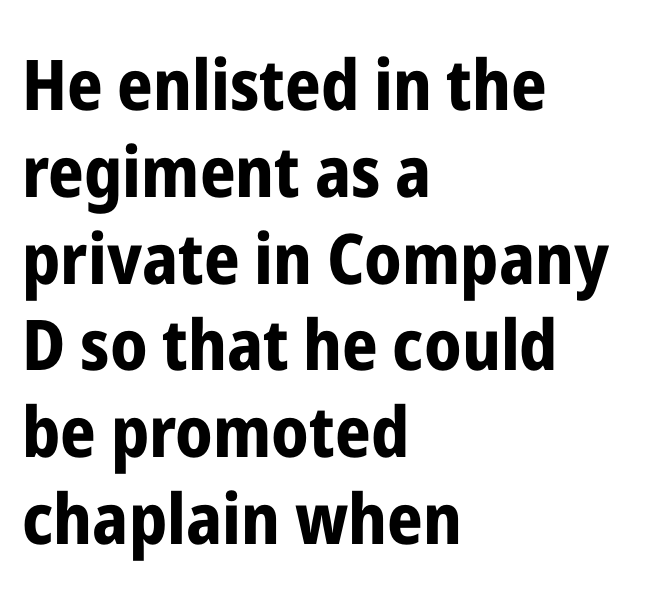
This is the regular roman posture of the typeface. Default kerning and tracking; the words read as compact shapes. The face used here is proportionally spaced, like ordinary book or web type. These lines are set flush left with a ragged right edge.
